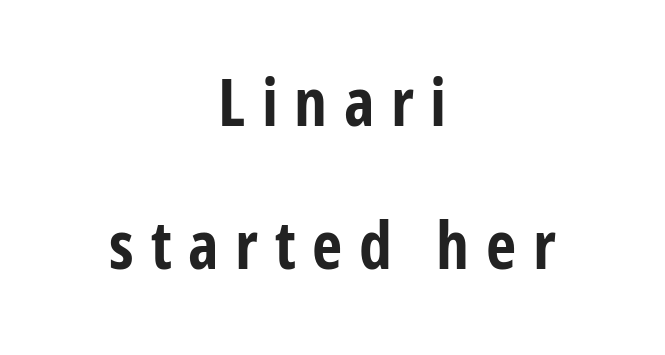
The image shows 66 px bold, condensed sans-serif type, upright; set centered, loose line spacing (2.17x), unusually wide letter spacing (+0.25 em), not underlined; low stroke contrast and a medium x-height.
